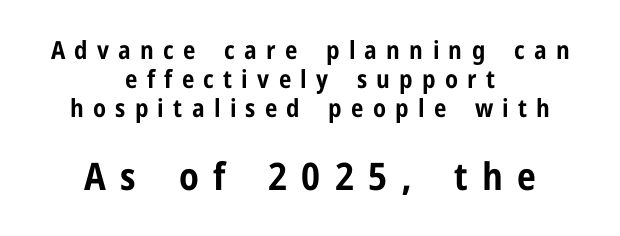
Q: Is the text bold? A: Yes.
Q: Is the text italic (slanted)? A: No, it is upright.
Q: Is the typeface a serif or a sans-serif typeface? A: Sans-serif.
Q: Is the text underlined? A: No.
Q: How is the paragraph aligned? A: Centered.
Q: Is the spacing between letters normal or unusually wide? A: Unusually wide.
Q: Which block of text is set in a larger size, the first (top) or the second (bottom)? A: The second (bottom) one.
Q: Width (condensed, normal, or wide)? A: Condensed.
Q: Stroke contrast? A: Low.
Q: x-height? A: Medium.
Q: Monospaced? A: No.
